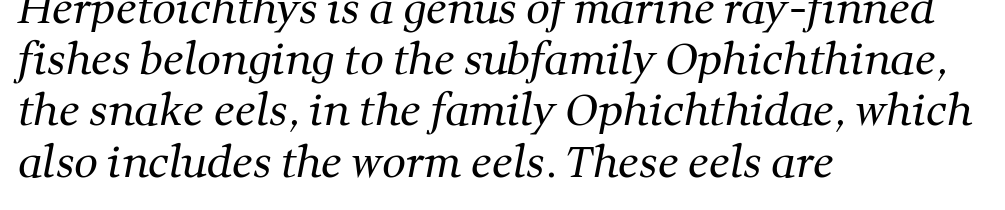
Unlike a clean sans, this face finishes its strokes with serifs. The weight tops out at a normal text grade. The passage shown is not underscored anywhere. Here the designer chose a conventional face with non-uniform glyph widths. The setting favours the left margin, as ordinary paragraphs usually do.
